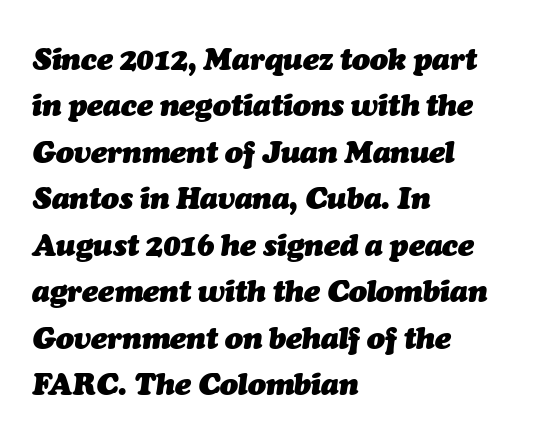
{"italic": "yes", "lean": "right", "slant_degrees": 7, "bold": "yes", "weight": "heavy", "width": "normal", "stroke_contrast": "medium", "x_height": "medium", "monospaced": "no", "underline": "no", "align": "left", "line_spacing": "normal", "line_spacing_ratio": 1.55, "letter_spacing": "normal", "letter_spacing_em": 0.0, "glyph_px": 30}
